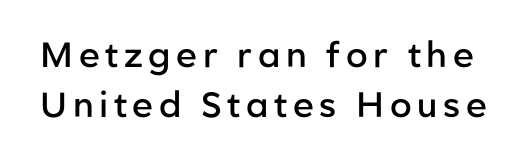
Q: Is the text bold? A: Semi-bold.
Q: Is the text italic (slanted)? A: No, it is upright.
Q: Is the typeface a serif or a sans-serif typeface? A: Sans-serif.
Q: Is the text underlined? A: No.
Q: Is the spacing between lines tight, normal or loose? A: Normal.
Q: Width (condensed, normal, or wide)? A: Normal.
Q: Stroke contrast? A: Low.
Q: x-height? A: Medium.
Q: Monospaced? A: No.
